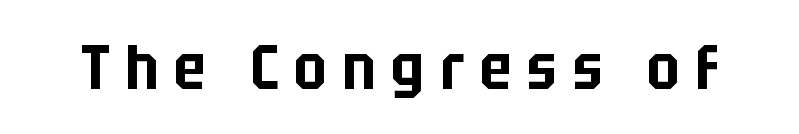
{"serif": "no", "italic": "no", "width": "condensed", "stroke_contrast": "low", "x_height": "large", "monospaced": "no", "underline": "no", "letter_spacing": "wide", "letter_spacing_em": 0.25, "glyph_px": 63}
